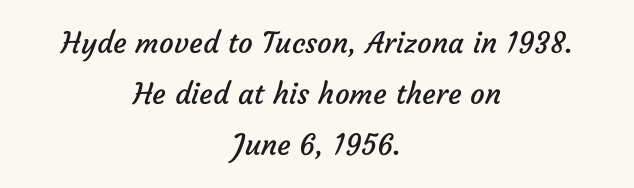
{"serif": "no", "bold": "no", "weight": "regular", "width": "normal", "stroke_contrast": "low", "x_height": "medium", "monospaced": "no", "underline": "no", "align": "center", "line_spacing_ratio": 1.76, "letter_spacing": "normal", "letter_spacing_em": 0.0, "glyph_px": 29}
